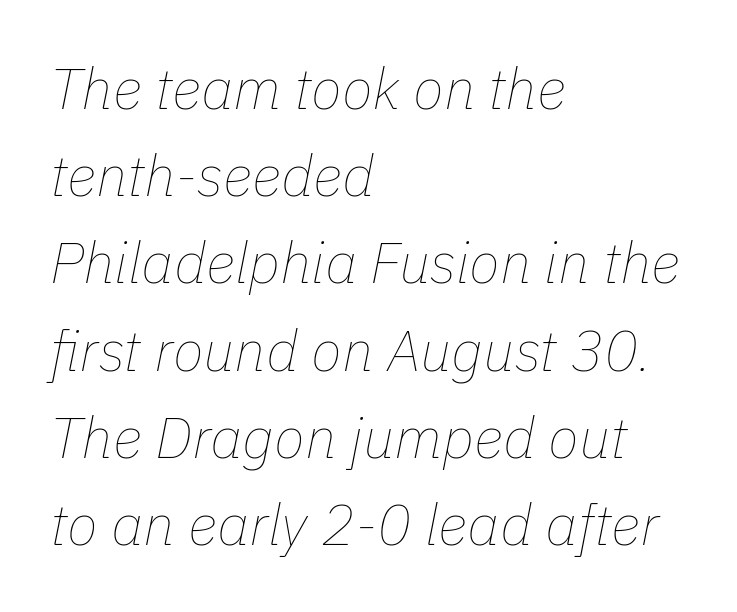
{"italic": "yes", "lean": "right", "slant_degrees": 11, "bold": "no", "weight": "thin", "width": "normal", "stroke_contrast": "low", "x_height": "medium", "monospaced": "no", "underline": "no", "align": "left", "line_spacing": "normal", "line_spacing_ratio": 1.53, "letter_spacing": "normal", "letter_spacing_em": 0.0, "glyph_px": 57}
